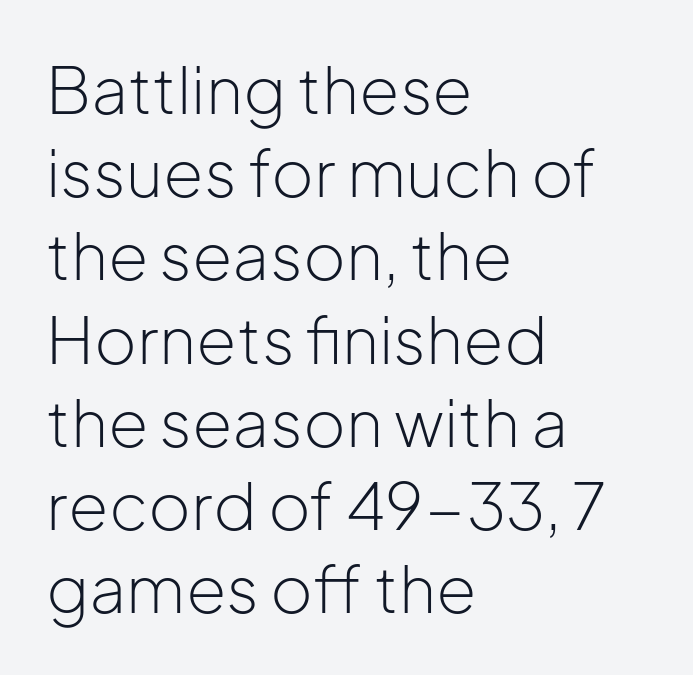
Horizontal alignment here is leftward, the default for most running prose. Is this a fixed-width face? No — the glyphs have proportional, varying widths. A quiet, ordinary-to-light weight characterises the typeface. It's the straight-up-and-down kind of type. The baseline area is clear. The horizontal fit of the characters is conventional and even.
